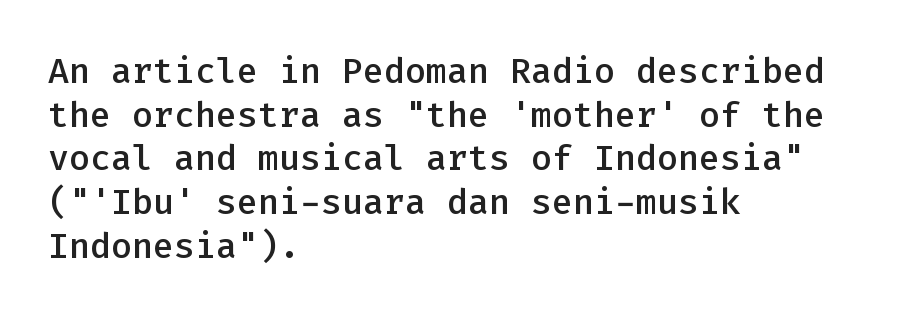
{"serif": "no", "italic": "no", "bold": "semi", "weight": "semibold", "width": "normal", "stroke_contrast": "low", "x_height": "medium", "monospaced": "yes", "underline": "no", "align": "left", "line_spacing": "normal", "line_spacing_ratio": 1.25, "letter_spacing": "normal", "letter_spacing_em": 0.0, "glyph_px": 35}
